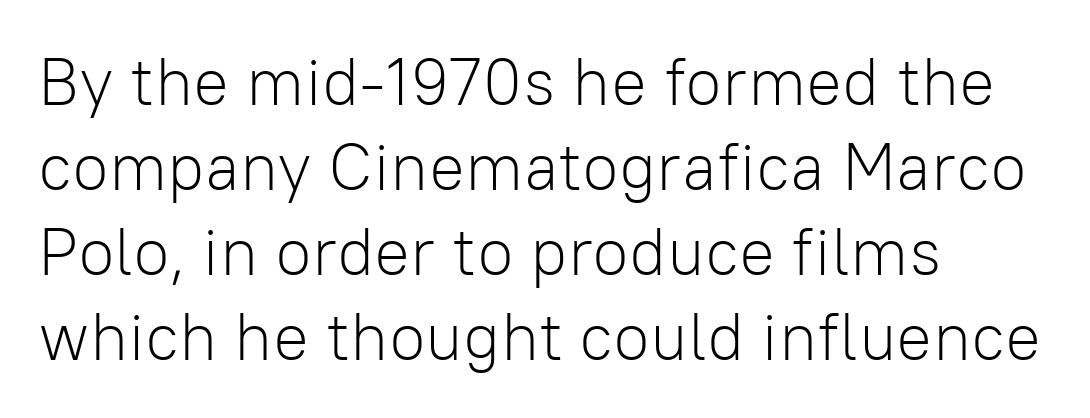
No extra tracking has been applied to these lines. Alignment: flush left. This is sans-serif lettering, the kind often seen on screens and signage. When letters stand straight like this, we call the style roman or upright. No extra ink here — the face is not bold.
